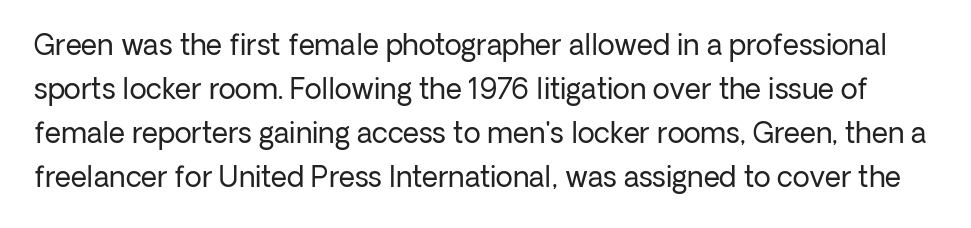
Q: Is the text bold? A: No.
Q: Is the text italic (slanted)? A: No, it is upright.
Q: Is the typeface a serif or a sans-serif typeface? A: Sans-serif.
Q: Is the text underlined? A: No.
Q: Is the spacing between letters normal or unusually wide? A: Normal.
Q: Is the spacing between lines tight, normal or loose? A: Normal.
Q: Width (condensed, normal, or wide)? A: Normal.
Q: Stroke contrast? A: Low.
Q: x-height? A: Medium.
Q: Monospaced? A: No.
